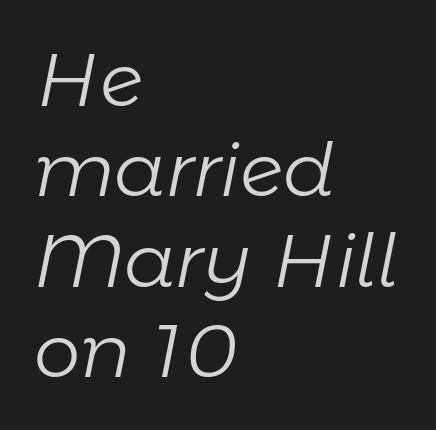
One-word summary of the alignment: left. Think of a printed novel: that variable character pitch is what you see here. A typesetter would mark this as italic. Inter-character spacing is left at the font's built-in metrics. Descenders are the only things crossing below the line. Letters have the restrained weight of plain body copy at most.
